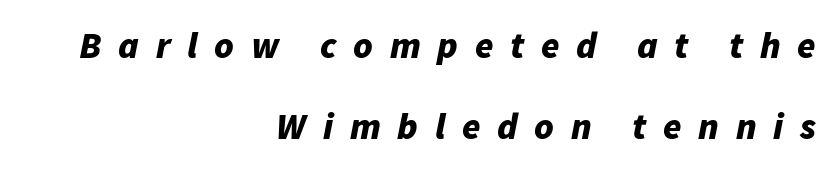
{"italic": "yes", "lean": "right", "slant_degrees": 11, "bold": "yes", "weight": "bold", "width": "normal", "stroke_contrast": "low", "x_height": "medium", "monospaced": "no", "underline": "no", "align": "right", "line_spacing": "loose", "line_spacing_ratio": 2.2, "letter_spacing": "wide", "letter_spacing_em": 0.45, "glyph_px": 37}
